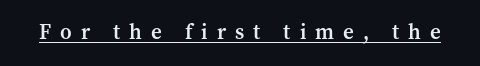
The image shows 21 px text type, upright; set unusually wide letter spacing (+0.43 em), underlined.
